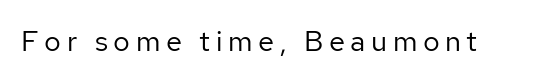
The image shows 29 px regular-weight sans-serif type, upright; set not underlined; low stroke contrast and a medium x-height.
